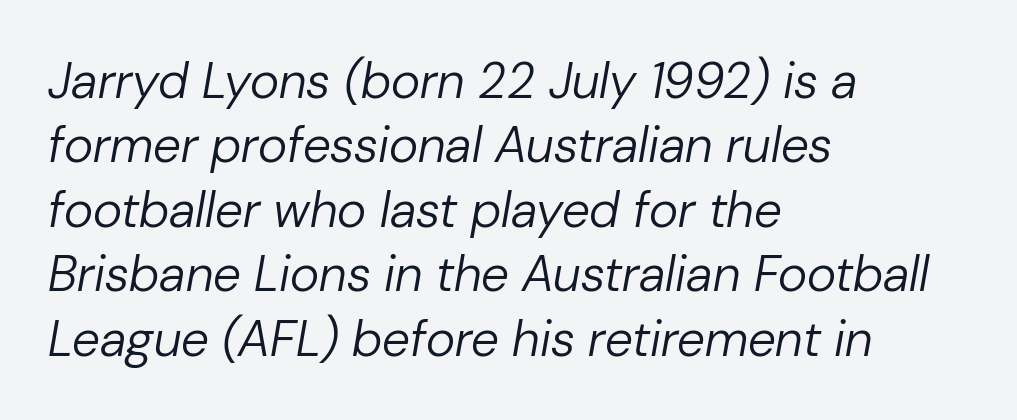
Q: Is the text bold? A: No.
Q: Is the text italic (slanted)? A: Yes, it leans right by about 10 degrees.
Q: Is the text underlined? A: No.
Q: How is the paragraph aligned? A: Left-aligned.
Q: Is the spacing between letters normal or unusually wide? A: Normal.
Q: Is the spacing between lines tight, normal or loose? A: Normal.
Q: Width (condensed, normal, or wide)? A: Normal.
Q: Stroke contrast? A: Low.
Q: x-height? A: Medium.
Q: Monospaced? A: No.
